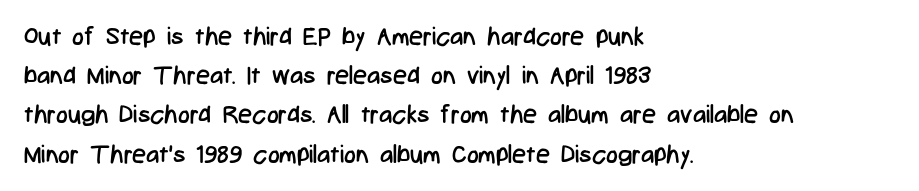
Is this a heavy cut? Hardly; it is regular or lighter. In CSS terms this would be text-align: left. Words appear dense and cohesive because spacing is normal. The gap between lines stays unmarked. Reading down the column, the eye jumps a familiar distance to each next line. This is roman type, the default non-slanted kind.
